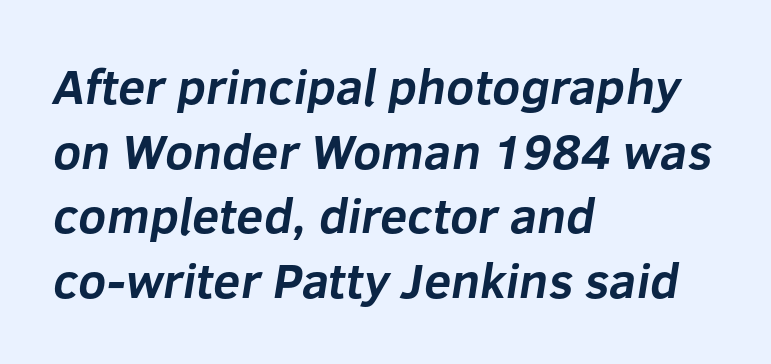
Horizontal bands of white between lines are of average thickness. Casual observation: everything's shoved over to the left. Default kerning and tracking; the words read as compact shapes. Nothing sits at the stroke ends, so this counts as sans-serif. Descenders hang freely into open space. You could not count columns in this text — the font is proportionally spaced.
